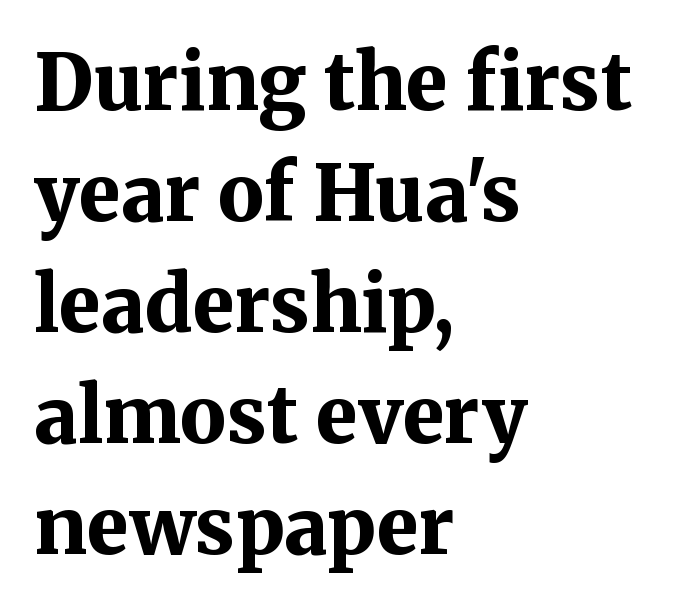
Q: Is the text bold? A: Yes.
Q: Is the text italic (slanted)? A: No, it is upright.
Q: Is the typeface a serif or a sans-serif typeface? A: Serif.
Q: Is the text underlined? A: No.
Q: How is the paragraph aligned? A: Left-aligned.
Q: Is the spacing between letters normal or unusually wide? A: Normal.
Q: Is the spacing between lines tight, normal or loose? A: Normal.
Q: Width (condensed, normal, or wide)? A: Normal.
Q: Stroke contrast? A: Medium.
Q: x-height? A: Medium.
Q: Monospaced? A: No.
